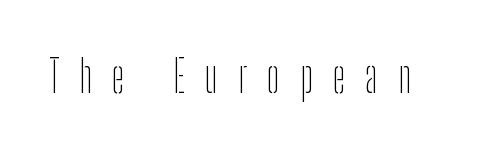
Nobody drew a line under any word here. The text was rendered using a sans face with plain stroke endings. Glyph-to-glyph distance is far greater than everyday printed text. No letter is thick-stroked: the sample isn't bold. The letters stand upright; this is a roman face.
